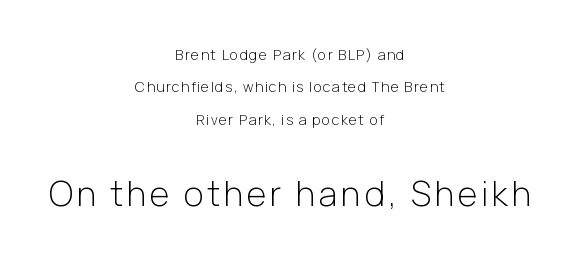
The image shows 34 px light sans-serif type, upright; set centered, loose line spacing (2.31x), not underlined; the second (bottom) block is 2.43x larger; low stroke contrast and a medium x-height.
